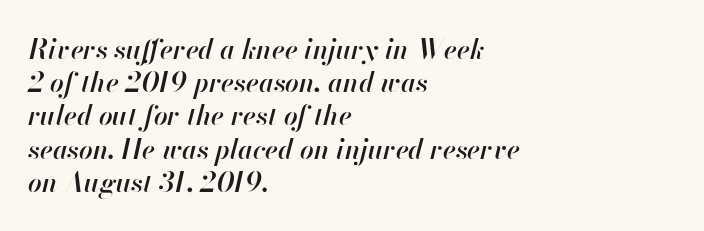
{"italic": "yes", "lean": "right", "slant_degrees": 13, "bold": "semi", "underline": "no", "align": "left", "line_spacing_ratio": 1.23, "letter_spacing": "normal", "letter_spacing_em": 0.0, "glyph_px": 27}
